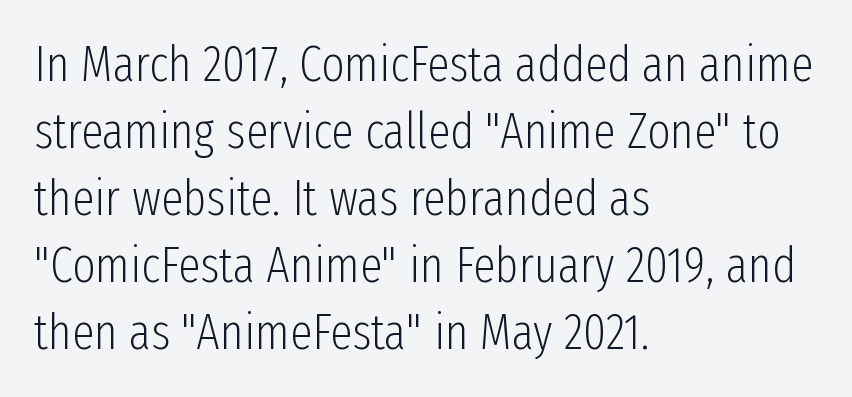
Q: Is the text bold? A: No.
Q: Is the text italic (slanted)? A: No, it is upright.
Q: Is the typeface a serif or a sans-serif typeface? A: Sans-serif.
Q: Is the text underlined? A: No.
Q: How is the paragraph aligned? A: Left-aligned.
Q: Is the spacing between letters normal or unusually wide? A: Normal.
Q: Is the spacing between lines tight, normal or loose? A: Normal.
Q: Width (condensed, normal, or wide)? A: Condensed.
Q: Stroke contrast? A: Low.
Q: x-height? A: Medium.
Q: Monospaced? A: No.
